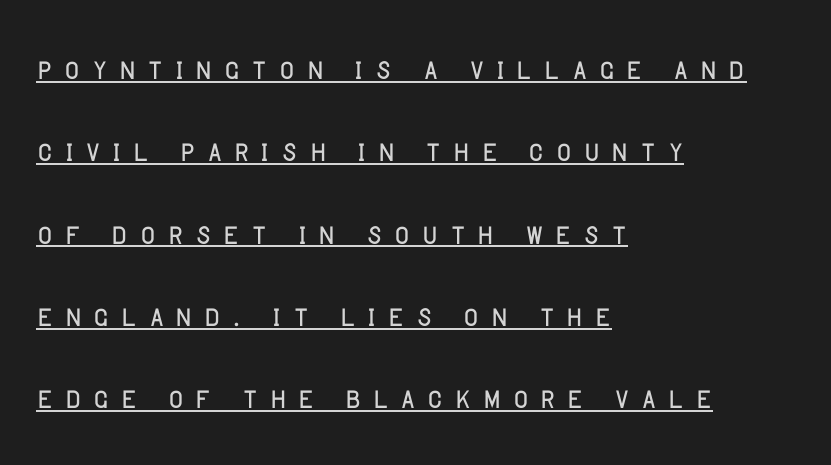
Q: Is the text bold? A: No.
Q: Is the text italic (slanted)? A: No, it is upright.
Q: Is the typeface a serif or a sans-serif typeface? A: Sans-serif.
Q: Is the text underlined? A: Yes.
Q: How is the paragraph aligned? A: Left-aligned.
Q: Is the spacing between letters normal or unusually wide? A: Unusually wide.
Q: Is the spacing between lines tight, normal or loose? A: Loose.
Q: Width (condensed, normal, or wide)? A: Normal.
Q: Stroke contrast? A: Low.
Q: x-height? A: Large.
Q: Monospaced? A: No.
